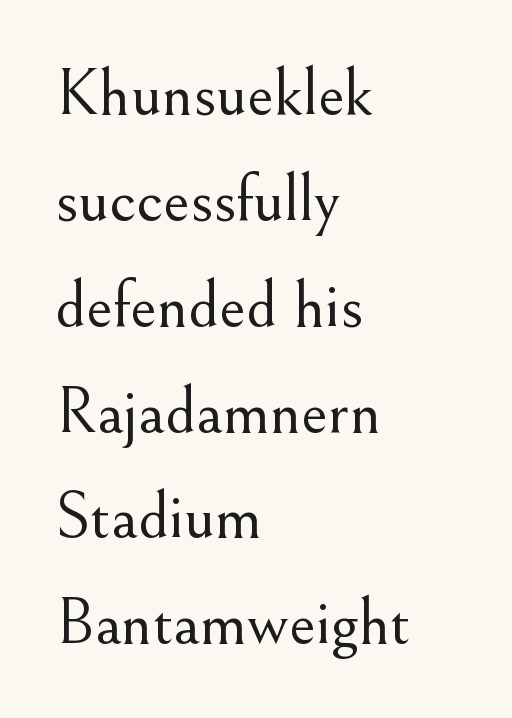
{"serif": "yes", "italic": "no", "bold": "no", "weight": "light", "width": "normal", "stroke_contrast": "medium", "x_height": "small", "monospaced": "no", "underline": "no", "align": "left", "line_spacing": "normal", "line_spacing_ratio": 1.58, "letter_spacing": "normal", "letter_spacing_em": 0.0, "glyph_px": 67}
